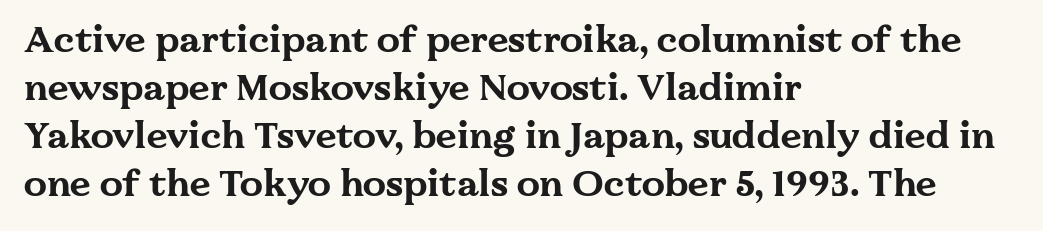
Q: Is the text bold? A: Yes.
Q: Is the text italic (slanted)? A: No, it is upright.
Q: Is the typeface a serif or a sans-serif typeface? A: Serif.
Q: Is the text underlined? A: No.
Q: How is the paragraph aligned? A: Left-aligned.
Q: Is the spacing between letters normal or unusually wide? A: Normal.
Q: Is the spacing between lines tight, normal or loose? A: Normal.
Q: Width (condensed, normal, or wide)? A: Wide.
Q: Stroke contrast? A: Medium.
Q: x-height? A: Medium.
Q: Monospaced? A: No.
